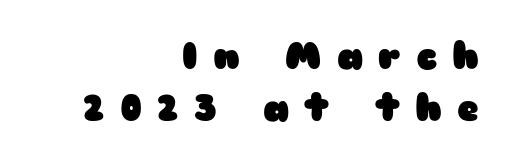
{"serif": "no", "italic": "no", "bold": "yes", "weight": "heavy", "width": "wide", "stroke_contrast": "low", "x_height": "medium", "monospaced": "no", "underline": "no", "align": "right", "line_spacing": "normal", "line_spacing_ratio": 1.4, "letter_spacing": "wide", "letter_spacing_em": 0.41, "glyph_px": 37}
